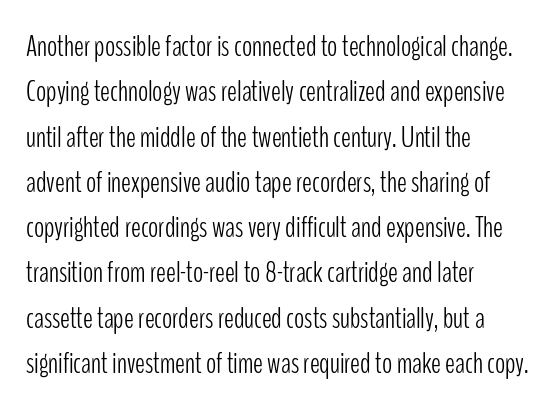
Does the copy run flush right? No — it runs flush left. A typesetter would call this proportional, since set widths differ per character. This rendering employs a face without finishing strokes, i.e., a sans-serif. The specimen omits any rule beneath the text block's lines.
